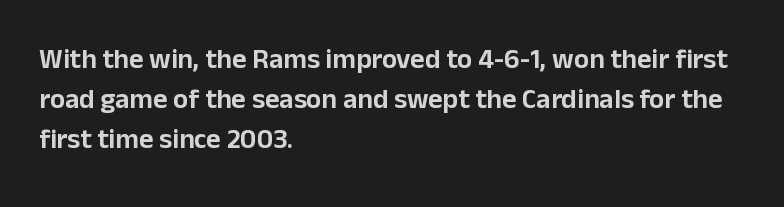
These lines were composed using upright roman letters. What stands out about the letter spacing? Nothing — it is the standard amount. A bare baseline throughout the passage. Are there feet on the stems? There aren't — it's a sans.
